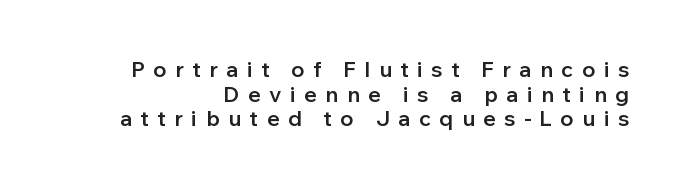
{"italic": "no", "bold": "semi", "underline": "no", "align": "right", "line_spacing": "tight", "line_spacing_ratio": 1.12, "letter_spacing": "wide", "letter_spacing_em": 0.38, "glyph_px": 22}
